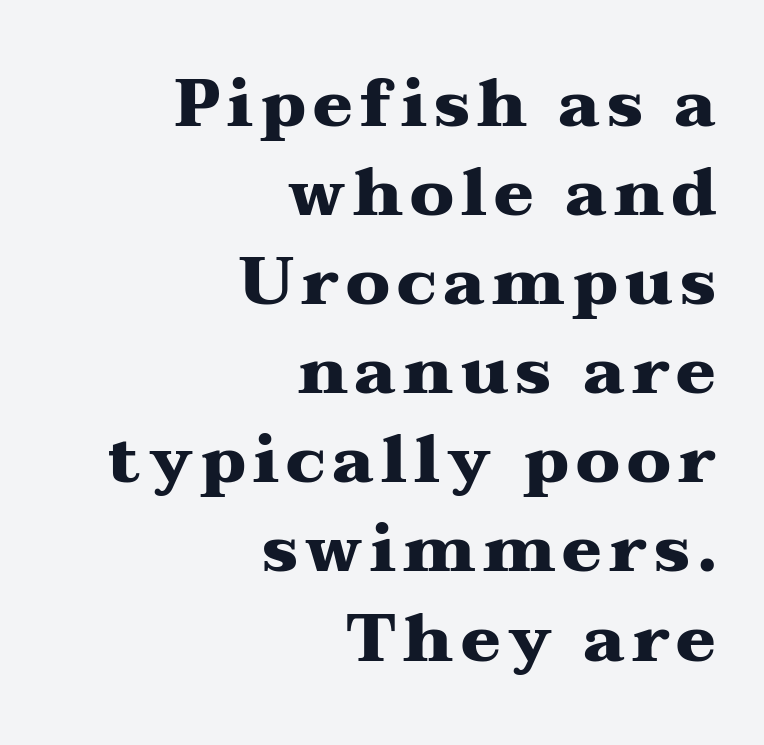
The image shows 66 px heavy, wide serif type, upright; set right-aligned, normal line spacing (1.35x), not underlined; medium stroke contrast and a medium x-height.
